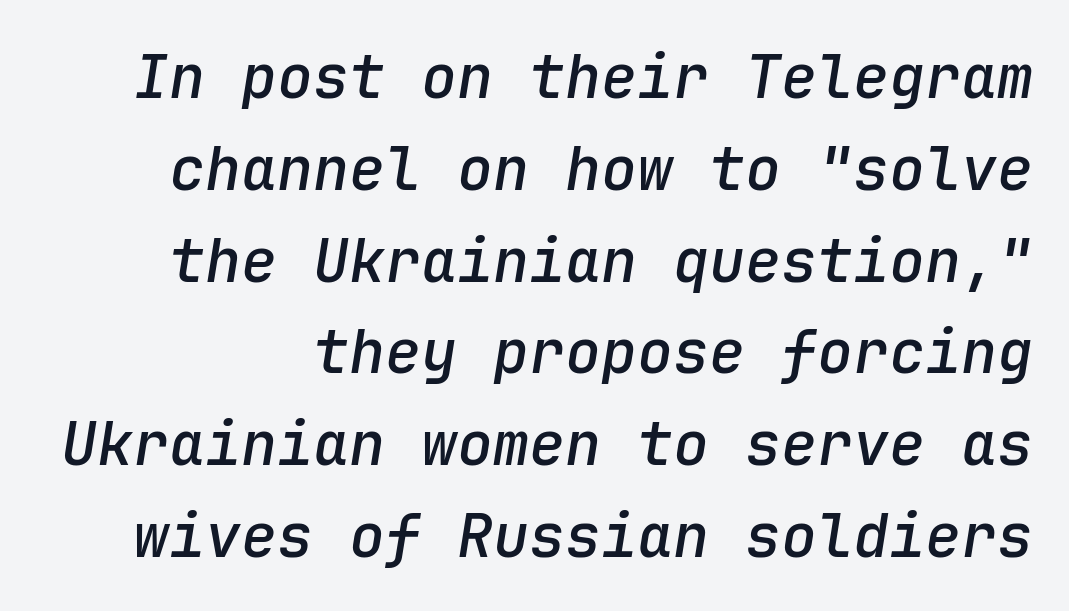
This rendering leaves character spacing at its baseline value. The vertical gap from one line to the next is medium. Descender tails drop into unmarked territory. Looks like terminal output: every glyph gets an equal slot. Does the lettering tilt? It does — this is italic. A semibold gives these letters moderate extra thickness, short of bold.
